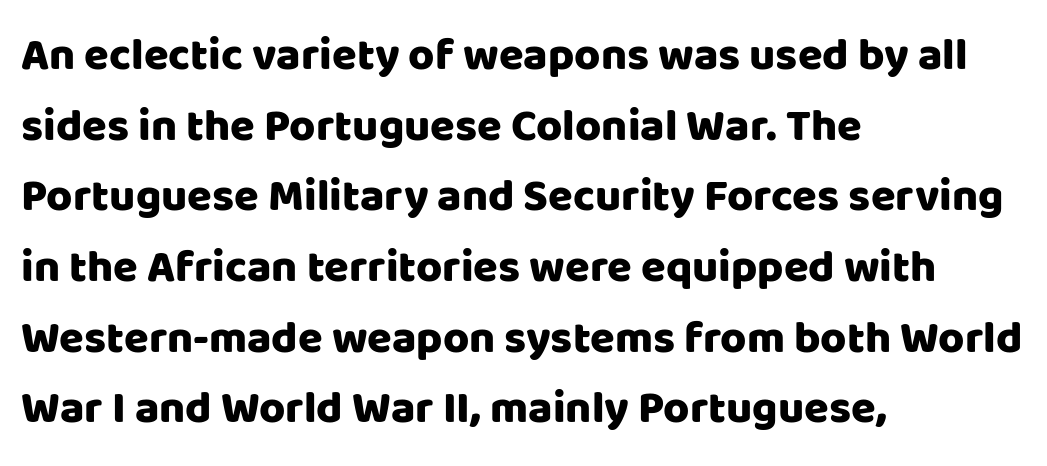
A typesetter would label this face a sans. The rendering keeps characters at their native spacing. The rendering uses a moderate line-height, typical for paragraphs. These lines are rendered in a variable-pitch font. Where is the straight margin? On the left. The lettering stays uniformly vertical, giving the passage a roman look.
